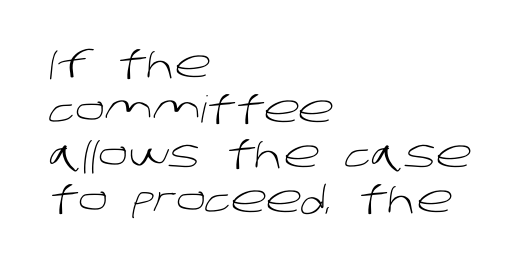
Q: Is the text bold? A: No.
Q: Is the typeface a serif or a sans-serif typeface? A: Sans-serif.
Q: Is the text underlined? A: No.
Q: How is the paragraph aligned? A: Left-aligned.
Q: Is the spacing between letters normal or unusually wide? A: Normal.
Q: Width (condensed, normal, or wide)? A: Normal.
Q: Stroke contrast? A: Low.
Q: x-height? A: Large.
Q: Monospaced? A: No.
